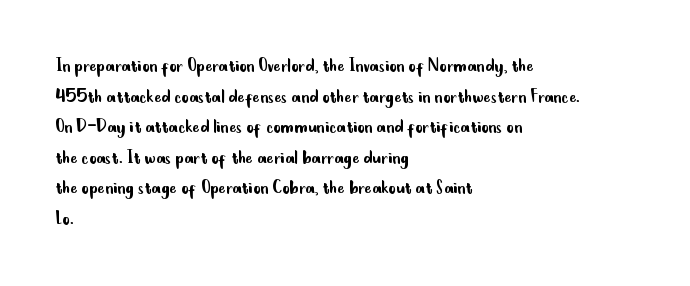
Here the glyphs are tracked normally, forming tight word shapes. This sample keeps an unexceptional amount of space between lines. Every character sits straight up, as roman type does. Each stroke keeps to a modest, everyday thickness or less. This rendering uses left alignment, leaving the right contour irregular. Descenders are the only things crossing below the line.
